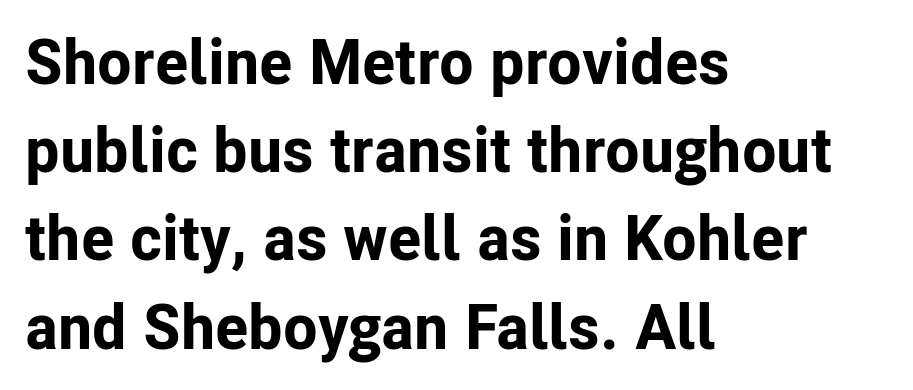
The image shows 63 px bold sans-serif type, upright; set left-aligned, normal line spacing (1.4x), normal letter spacing, not underlined; low stroke contrast and a medium x-height.
